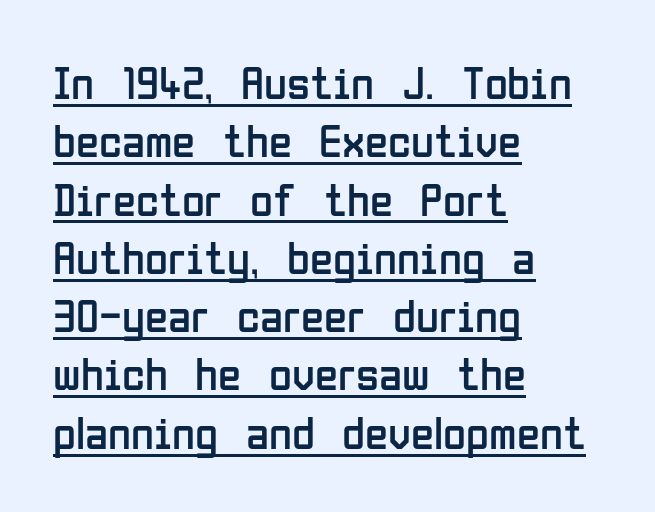
{"serif": "no", "italic": "no", "bold": "no", "weight": "regular", "width": "condensed", "stroke_contrast": "low", "x_height": "medium", "monospaced": "no", "underline": "yes", "align": "left", "line_spacing_ratio": 1.24, "letter_spacing": "normal", "letter_spacing_em": 0.0, "glyph_px": 47}
